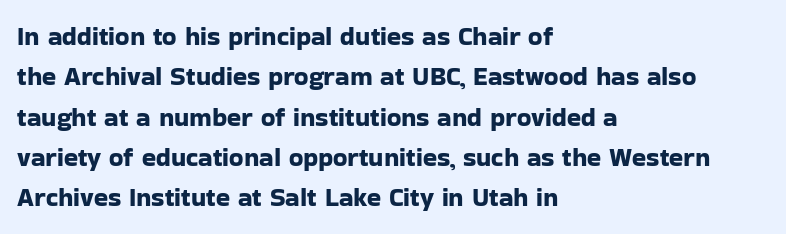
{"italic": "no", "underline": "no", "align": "left", "line_spacing": "normal", "line_spacing_ratio": 1.55, "letter_spacing": "normal", "letter_spacing_em": 0.0, "glyph_px": 26}
